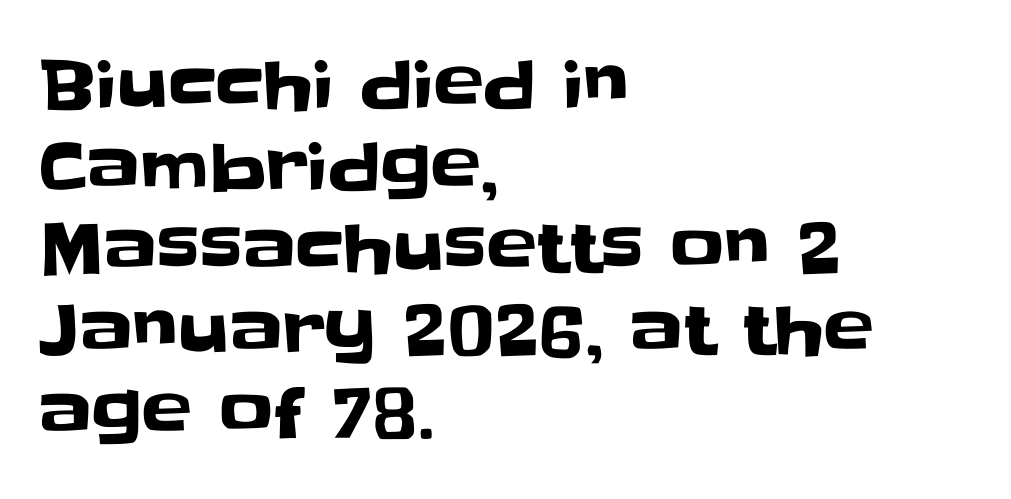
It's the straight-up-and-down kind of type. Plain, unruled lines of type. Each line starts at the same left margin while the right side varies. Font category for this specimen: sans-serif. Default kerning and tracking; the words read as compact shapes.
